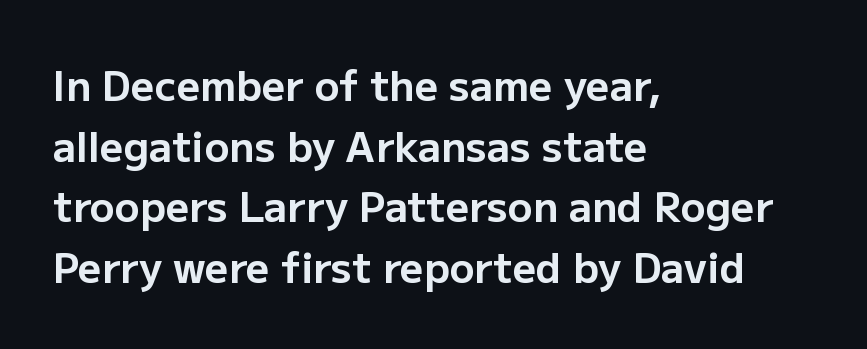
The type sits square on the baseline with zero lean. No word sits above an underline. Caption: multi-line text, flush left, ragged right. Summary of vertical rhythm: regular, with standard interline spacing. The letters advance in unequal steps, a hallmark of proportional type.
